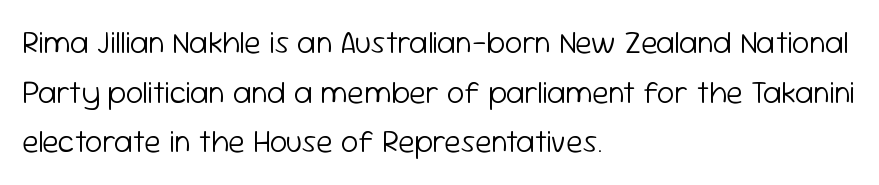
{"serif": "no", "italic": "no", "bold": "no", "weight": "light", "width": "normal", "stroke_contrast": "low", "x_height": "medium", "monospaced": "no", "underline": "no", "align": "left", "line_spacing": "normal", "line_spacing_ratio": 1.6, "letter_spacing": "normal", "letter_spacing_em": 0.0, "glyph_px": 31}
